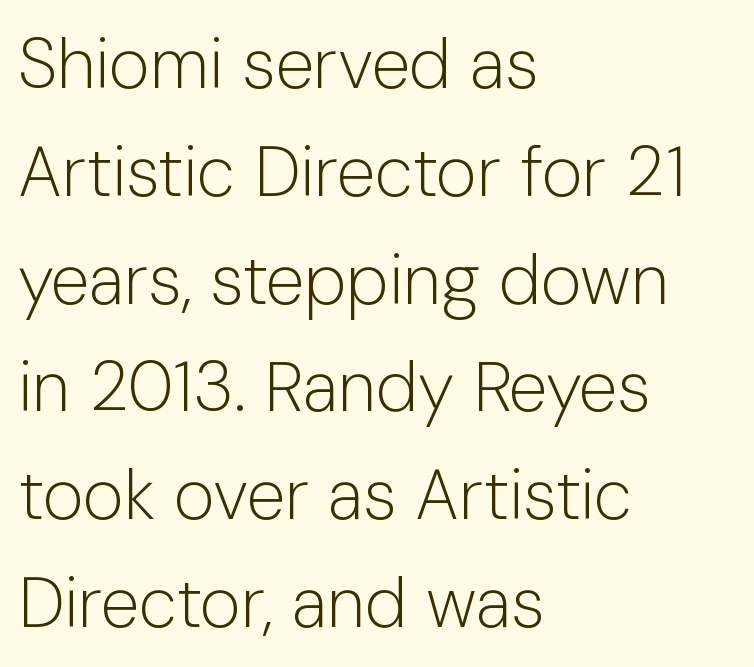
{"serif": "no", "italic": "no", "bold": "no", "weight": "light", "width": "normal", "stroke_contrast": "low", "x_height": "medium", "monospaced": "no", "underline": "no", "align": "left", "line_spacing": "normal", "line_spacing_ratio": 1.54, "letter_spacing": "normal", "letter_spacing_em": 0.0, "glyph_px": 70}
